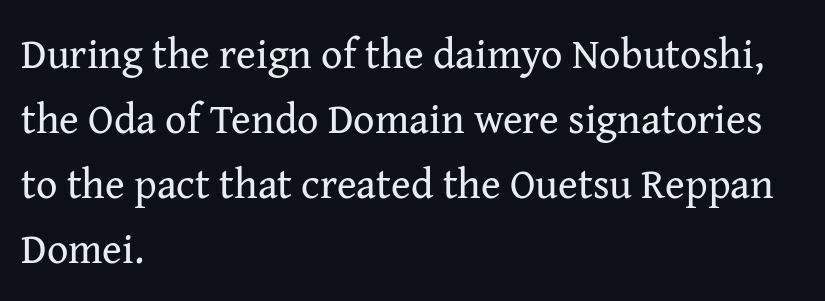
{"serif": "yes", "italic": "no", "bold": "no", "weight": "regular", "width": "normal", "stroke_contrast": "medium", "x_height": "medium", "monospaced": "no", "underline": "no", "align": "left", "line_spacing": "normal", "line_spacing_ratio": 1.55, "letter_spacing": "normal", "letter_spacing_em": 0.0, "glyph_px": 42}
